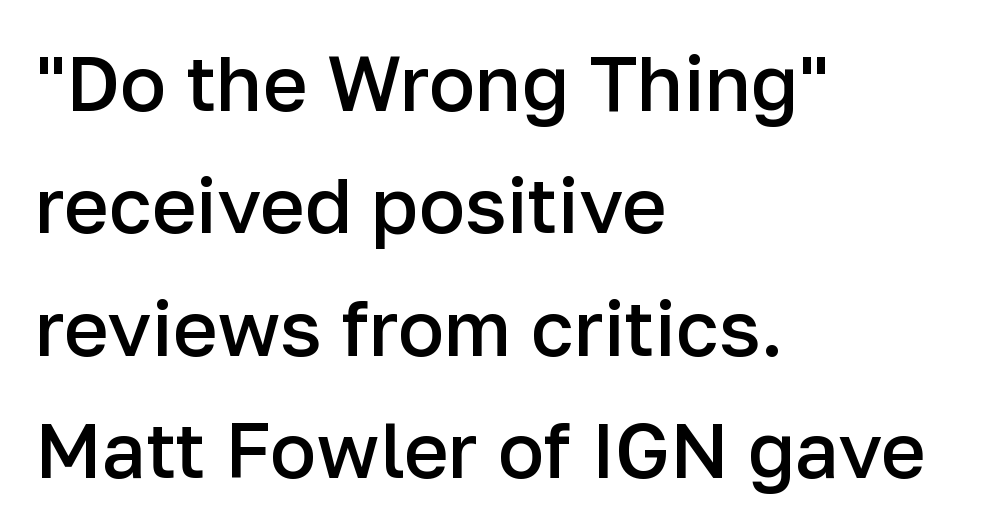
The image shows 77 px semibold sans-serif type, upright; set left-aligned, normal line spacing (1.59x), normal letter spacing, not underlined; low stroke contrast and a medium x-height.
